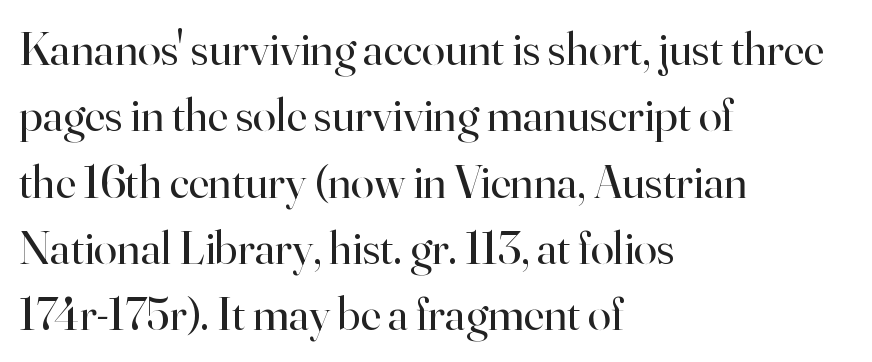
{"serif": "yes", "italic": "no", "bold": "no", "weight": "regular", "width": "normal", "stroke_contrast": "high", "x_height": "small", "monospaced": "no", "underline": "no", "align": "left", "line_spacing": "normal", "line_spacing_ratio": 1.41, "letter_spacing": "normal", "letter_spacing_em": 0.0, "glyph_px": 47}
